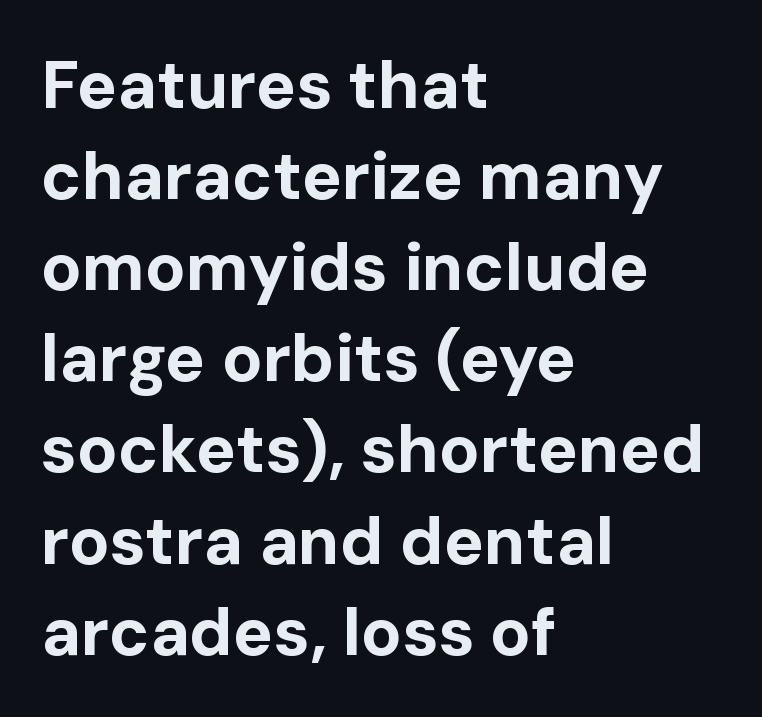
Q: Is the text bold? A: Yes.
Q: Is the text italic (slanted)? A: No, it is upright.
Q: Is the typeface a serif or a sans-serif typeface? A: Sans-serif.
Q: Is the text underlined? A: No.
Q: How is the paragraph aligned? A: Left-aligned.
Q: Is the spacing between letters normal or unusually wide? A: Normal.
Q: Is the spacing between lines tight, normal or loose? A: Normal.
Q: Width (condensed, normal, or wide)? A: Normal.
Q: Stroke contrast? A: Low.
Q: x-height? A: Medium.
Q: Monospaced? A: No.
